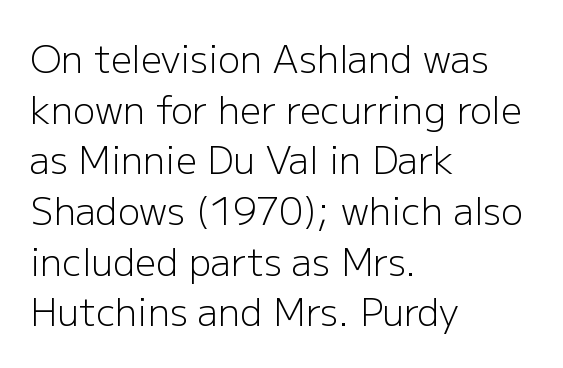
{"serif": "no", "italic": "no", "bold": "no", "weight": "light", "width": "normal", "stroke_contrast": "low", "x_height": "medium", "monospaced": "no", "underline": "no", "align": "left", "line_spacing": "normal", "line_spacing_ratio": 1.37, "letter_spacing": "normal", "letter_spacing_em": 0.0, "glyph_px": 37}
